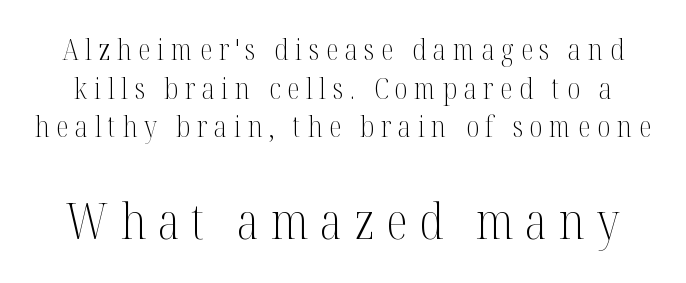
Q: Is the text bold? A: No.
Q: Is the text italic (slanted)? A: No, it is upright.
Q: Is the typeface a serif or a sans-serif typeface? A: Serif.
Q: Is the text underlined? A: No.
Q: Is the spacing between letters normal or unusually wide? A: Unusually wide.
Q: Is the spacing between lines tight, normal or loose? A: Normal.
Q: Which block of text is set in a larger size, the first (top) or the second (bottom)? A: The second (bottom) one.
Q: Width (condensed, normal, or wide)? A: Condensed.
Q: Stroke contrast? A: Medium.
Q: x-height? A: Medium.
Q: Monospaced? A: No.
